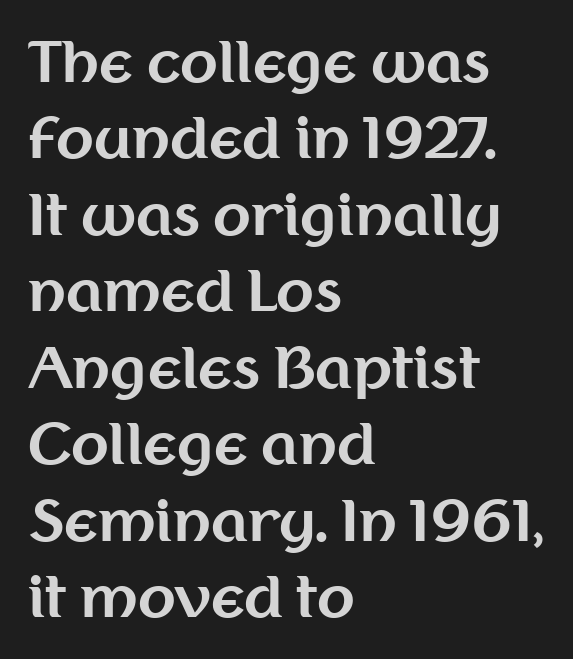
Q: Is the text bold? A: Yes.
Q: Is the text italic (slanted)? A: No, it is upright.
Q: Is the typeface a serif or a sans-serif typeface? A: Sans-serif.
Q: Is the text underlined? A: No.
Q: How is the paragraph aligned? A: Left-aligned.
Q: Is the spacing between letters normal or unusually wide? A: Normal.
Q: Is the spacing between lines tight, normal or loose? A: Normal.
Q: Width (condensed, normal, or wide)? A: Normal.
Q: Stroke contrast? A: Medium.
Q: x-height? A: Medium.
Q: Monospaced? A: No.
